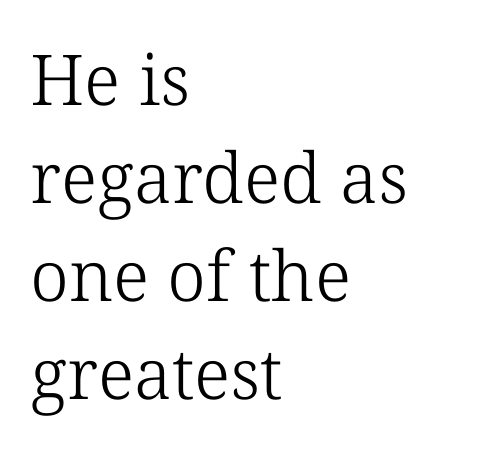
{"serif": "yes", "bold": "no", "weight": "light", "width": "normal", "stroke_contrast": "low", "x_height": "medium", "monospaced": "no", "underline": "no", "align": "left", "line_spacing": "normal", "line_spacing_ratio": 1.4, "letter_spacing": "normal", "letter_spacing_em": 0.0, "glyph_px": 70}
